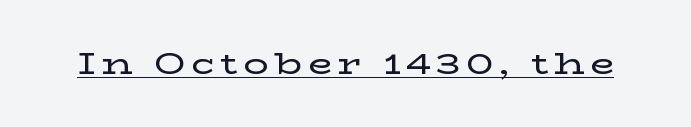
Q: Is the text italic (slanted)? A: No, it is upright.
Q: Is the typeface a serif or a sans-serif typeface? A: Serif.
Q: Is the text underlined? A: Yes.
Q: Width (condensed, normal, or wide)? A: Wide.
Q: Stroke contrast? A: Low.
Q: x-height? A: Medium.
Q: Monospaced? A: No.
